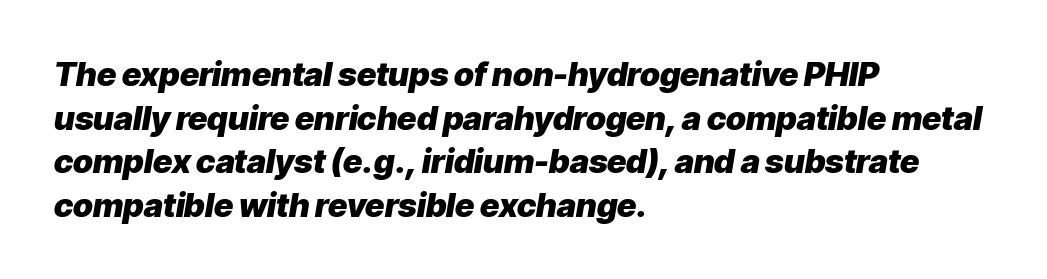
Default kerning and tracking; the words read as compact shapes. Character widths vary here, with narrow letters taking less room than wide ones. Compared with a centered layout, this one pins lines to the left instead. How would I describe the line gaps? Plain and ordinary. Notice how thick the strokes are: this is what a full bold looks like.
